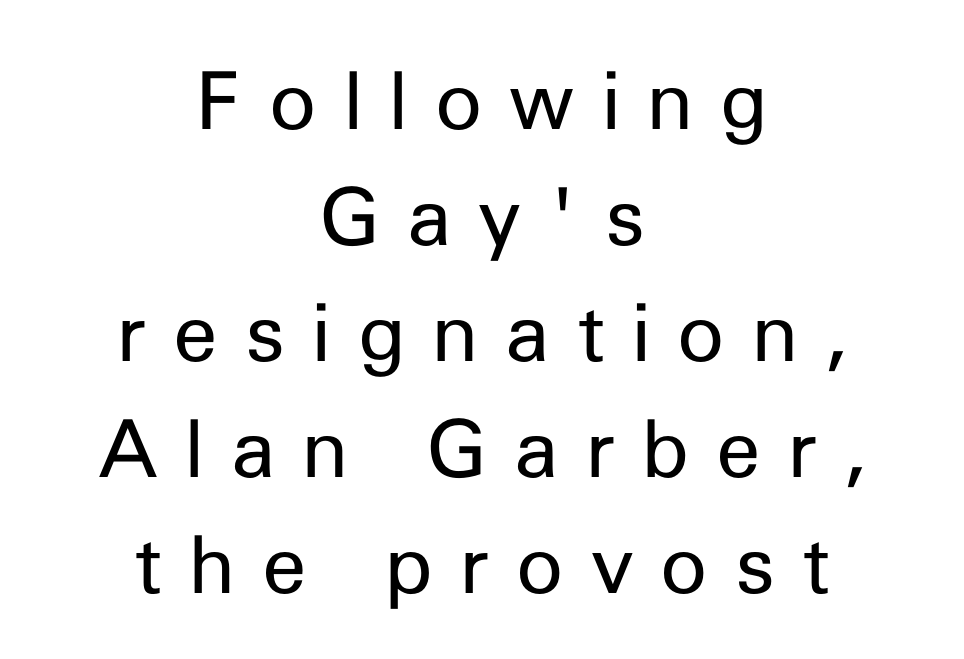
Q: Is the text bold? A: No.
Q: Is the text italic (slanted)? A: No, it is upright.
Q: Is the typeface a serif or a sans-serif typeface? A: Sans-serif.
Q: Is the text underlined? A: No.
Q: How is the paragraph aligned? A: Centered.
Q: Is the spacing between letters normal or unusually wide? A: Unusually wide.
Q: Is the spacing between lines tight, normal or loose? A: Normal.
Q: Width (condensed, normal, or wide)? A: Normal.
Q: Stroke contrast? A: Low.
Q: x-height? A: Medium.
Q: Monospaced? A: No.
